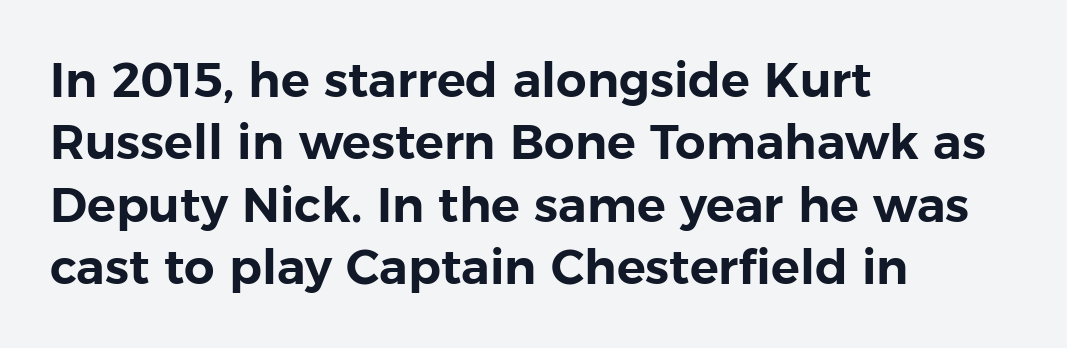
The image shows 48 px sans-serif type, upright; set left-aligned, normal line spacing (1.3x), normal letter spacing, not underlined; low stroke contrast and a medium x-height.
